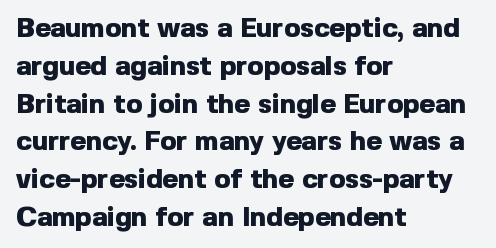
{"italic": "no", "bold": "yes", "underline": "no", "align": "left", "line_spacing": "normal", "line_spacing_ratio": 1.4, "letter_spacing": "normal", "letter_spacing_em": 0.0, "glyph_px": 27}
